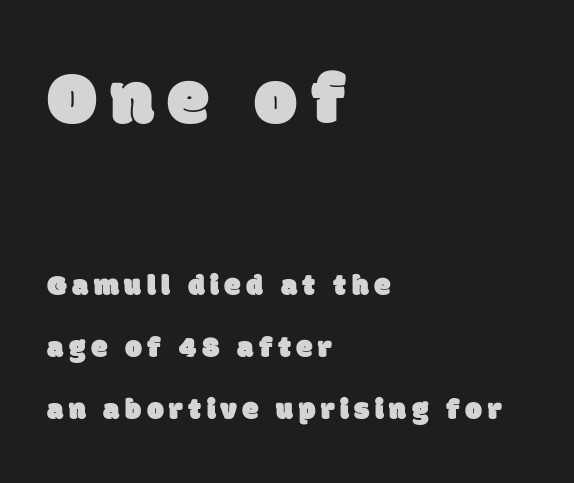
{"serif": "no", "width": "normal", "stroke_contrast": "low", "x_height": "large", "monospaced": "no", "underline": "no", "align": "left", "line_spacing": "loose", "line_spacing_ratio": 2.07, "larger_block": "first", "size_ratio": 2.53, "glyph_px": 76}
